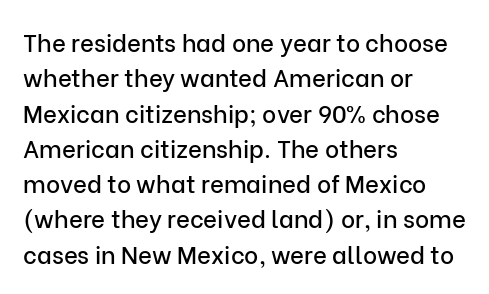
The image shows 24 px text type, upright; set left-aligned, normal line spacing (1.47x), normal letter spacing, not underlined.
